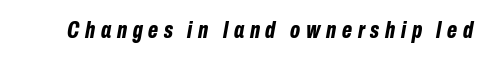
{"italic": "yes", "lean": "right", "slant_degrees": 10, "bold": "yes", "underline": "no", "letter_spacing": "wide", "letter_spacing_em": 0.24, "glyph_px": 24}
